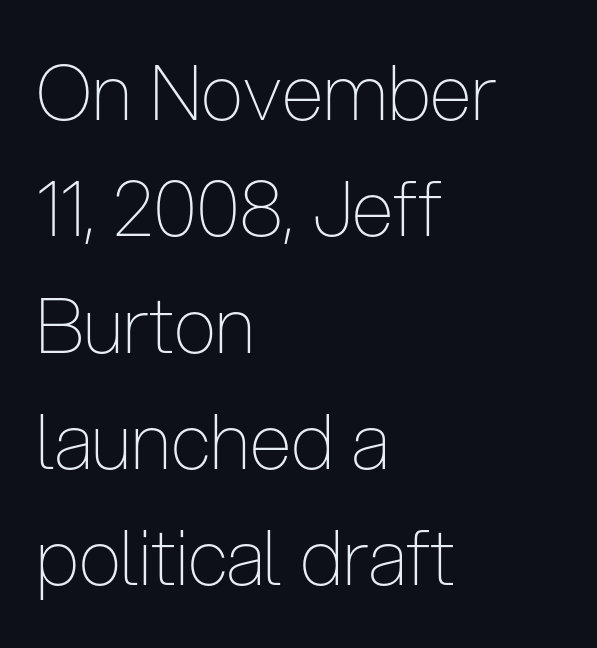
{"serif": "no", "italic": "no", "bold": "no", "weight": "thin", "width": "condensed", "stroke_contrast": "low", "x_height": "medium", "monospaced": "no", "underline": "no", "align": "left", "line_spacing": "normal", "line_spacing_ratio": 1.53, "letter_spacing": "normal", "letter_spacing_em": 0.0, "glyph_px": 76}
